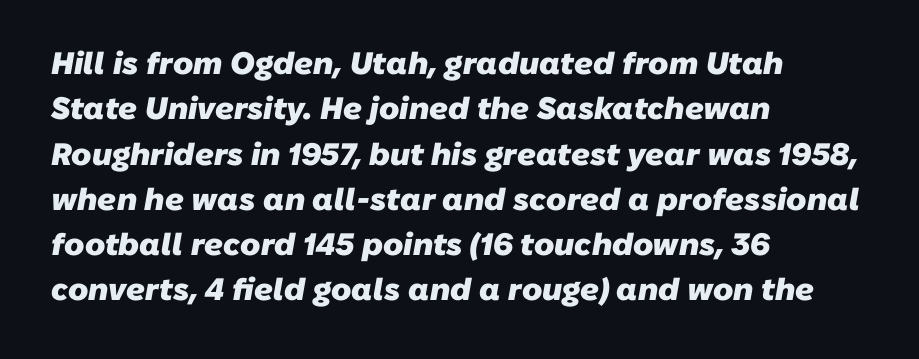
The designer left line spacing at the default. Alignment: flush left. Weight check: bold — yes, fully. Is the letter spacing exaggerated? No — it looks like the ordinary default. The passage shown is typed in a proportional face where columns would drift.
